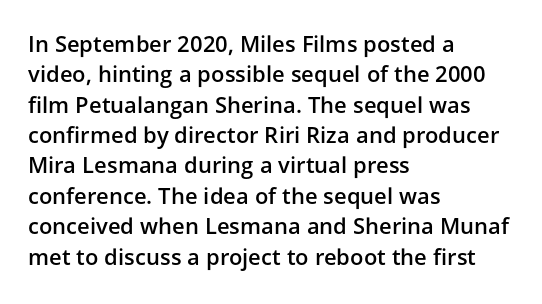
The image shows 22 px text type, upright; set left-aligned, normal line spacing (1.38x), normal letter spacing, not underlined.
